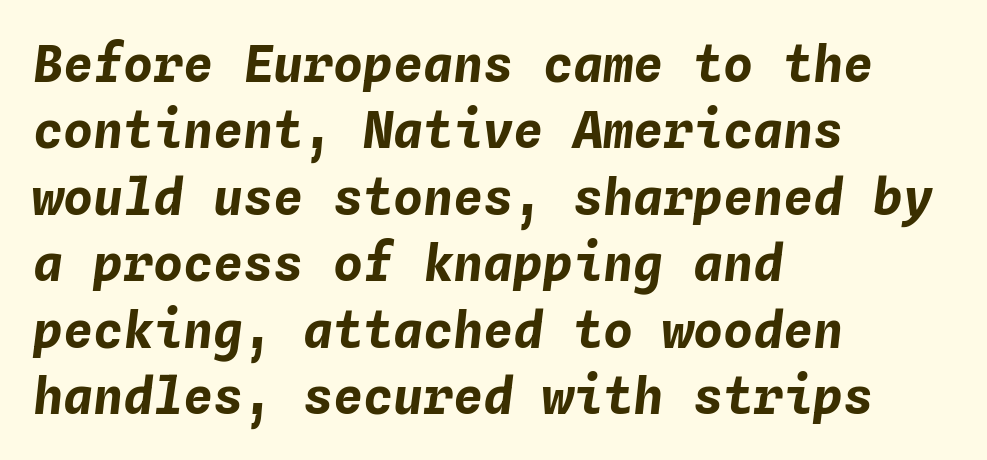
Q: Is the text bold? A: Yes.
Q: Is the text italic (slanted)? A: Yes, it leans right by about 4 degrees.
Q: Is the text underlined? A: No.
Q: How is the paragraph aligned? A: Left-aligned.
Q: Is the spacing between letters normal or unusually wide? A: Normal.
Q: Is the spacing between lines tight, normal or loose? A: Normal.
Q: Width (condensed, normal, or wide)? A: Normal.
Q: Stroke contrast? A: Low.
Q: x-height? A: Medium.
Q: Monospaced? A: Yes.
